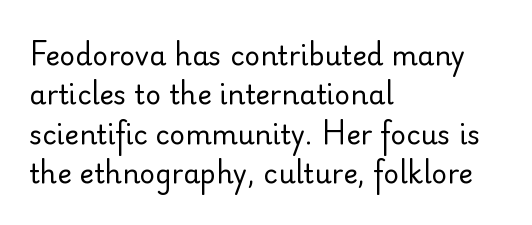
{"italic": "no", "bold": "no", "underline": "no", "align": "left", "line_spacing": "normal", "line_spacing_ratio": 1.46, "letter_spacing": "normal", "letter_spacing_em": 0.0, "glyph_px": 27}
